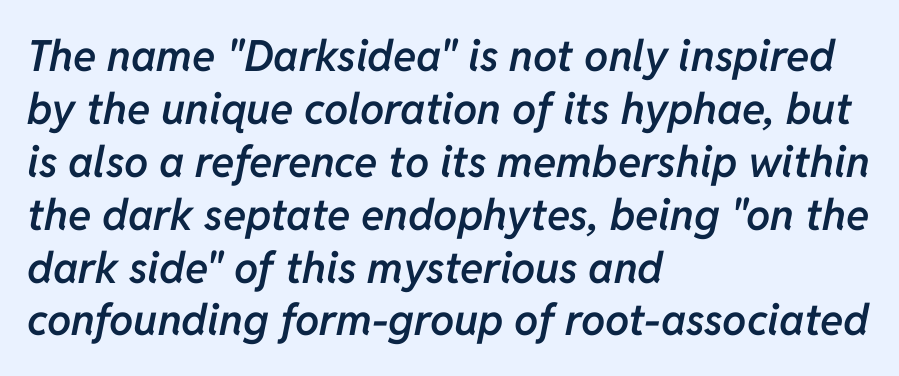
The glyphs look as if they've been sheared to an angle. Nobody touched the tracking dial on this one. Each line starts at the same left margin while the right side varies. The passage shown is semibold, sitting just below true bold. Glance below the letters and you will spot only blank space. The face used here is proportionally spaced, like ordinary book or web type.
